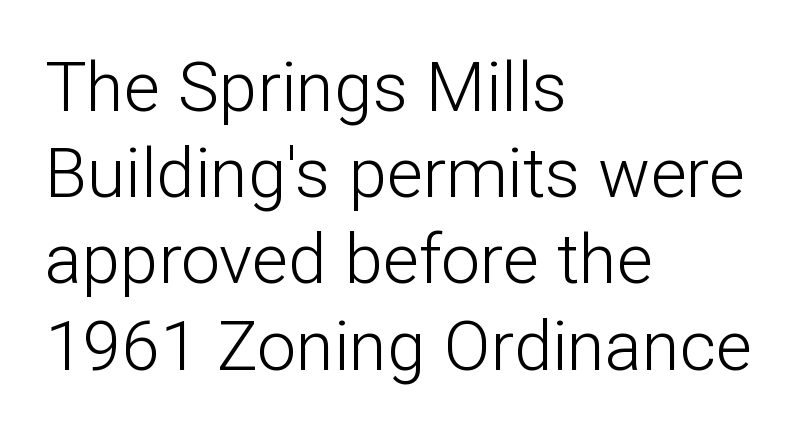
{"serif": "no", "italic": "no", "bold": "no", "weight": "light", "width": "normal", "stroke_contrast": "low", "x_height": "medium", "monospaced": "no", "underline": "no", "align": "left", "line_spacing": "normal", "line_spacing_ratio": 1.25, "letter_spacing": "normal", "letter_spacing_em": 0.0, "glyph_px": 69}
